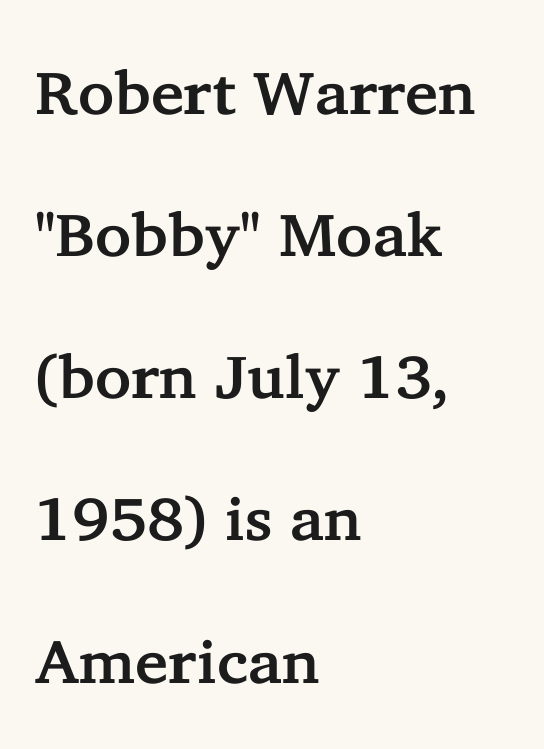
The image shows 61 px serif type, upright; set left-aligned, loose line spacing (2.33x), normal letter spacing, not underlined; low stroke contrast and a medium x-height.
